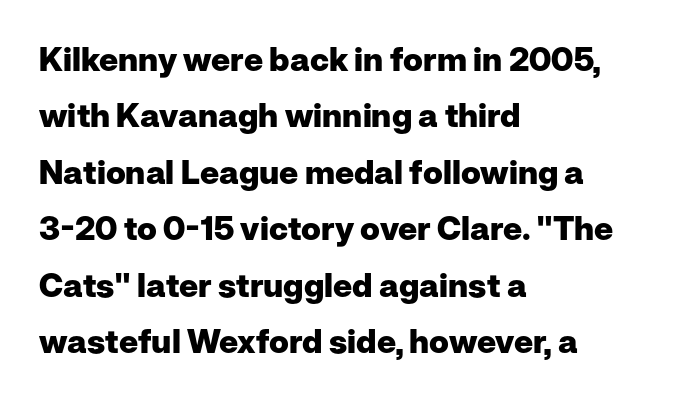
Stroke thickness is high; the sample reads as a true bold. Is there any slant? The stems are plumb. To sum up the face: it is a sans, with no serifs. In terms of letterspacing, this is plain default setting. Caption: multi-line text, flush left, ragged right. Each letter keeps its own natural width here, so spacing adapts to shape.
